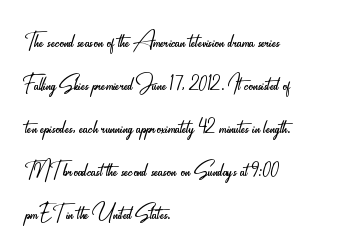
{"serif": "no", "bold": "no", "weight": "light", "width": "condensed", "stroke_contrast": "low", "x_height": "small", "monospaced": "no", "underline": "no", "align": "left", "line_spacing": "normal", "line_spacing_ratio": 1.48, "letter_spacing": "normal", "letter_spacing_em": 0.0, "glyph_px": 29}
